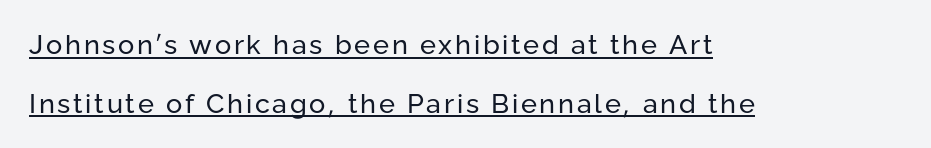
Q: Is the text bold? A: No.
Q: Is the text italic (slanted)? A: No, it is upright.
Q: Is the text underlined? A: Yes.
Q: How is the paragraph aligned? A: Left-aligned.
Q: Is the spacing between lines tight, normal or loose? A: Loose.
